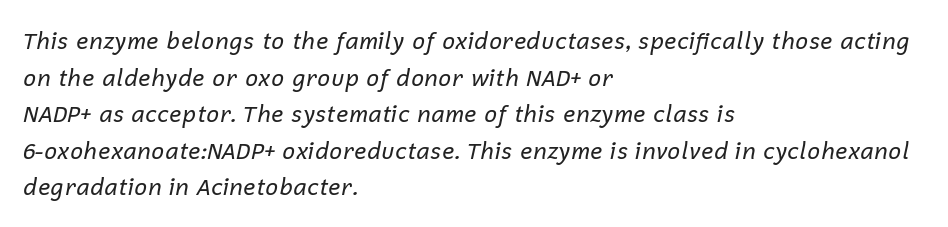
Q: Is the text bold? A: No.
Q: Is the text italic (slanted)? A: Yes, it leans right by about 12 degrees.
Q: Is the text underlined? A: No.
Q: How is the paragraph aligned? A: Left-aligned.
Q: Is the spacing between letters normal or unusually wide? A: Normal.
Q: Is the spacing between lines tight, normal or loose? A: Normal.
